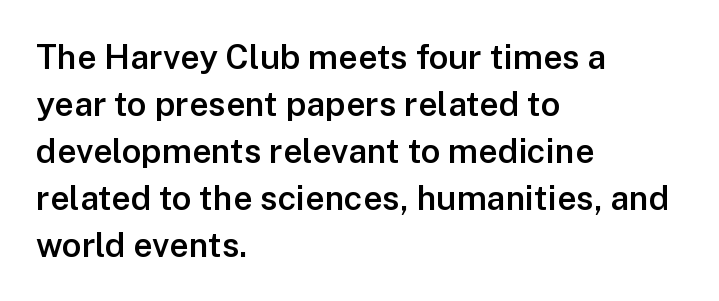
The image shows 34 px semibold sans-serif type, upright; set left-aligned, normal line spacing (1.38x), normal letter spacing, not underlined; low stroke contrast and a medium x-height.
